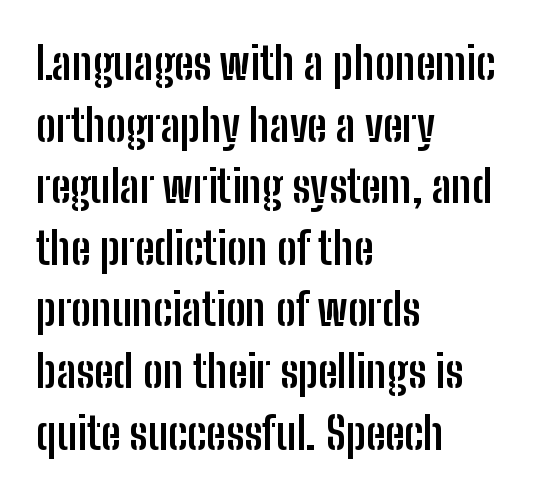
The image shows 44 px semibold, condensed sans-serif type, upright; set left-aligned, normal line spacing (1.4x), normal letter spacing, not underlined; low stroke contrast and a medium x-height.
